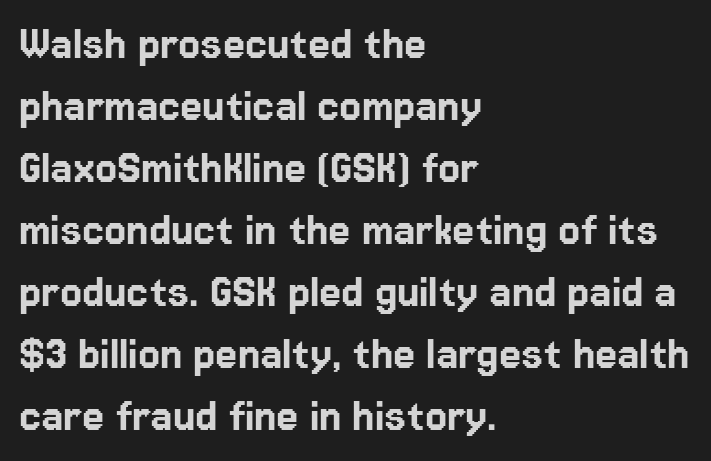
{"serif": "no", "italic": "no", "width": "normal", "stroke_contrast": "low", "x_height": "medium", "monospaced": "no", "underline": "no", "align": "left", "line_spacing_ratio": 1.24, "letter_spacing": "normal", "letter_spacing_em": 0.0, "glyph_px": 50}
